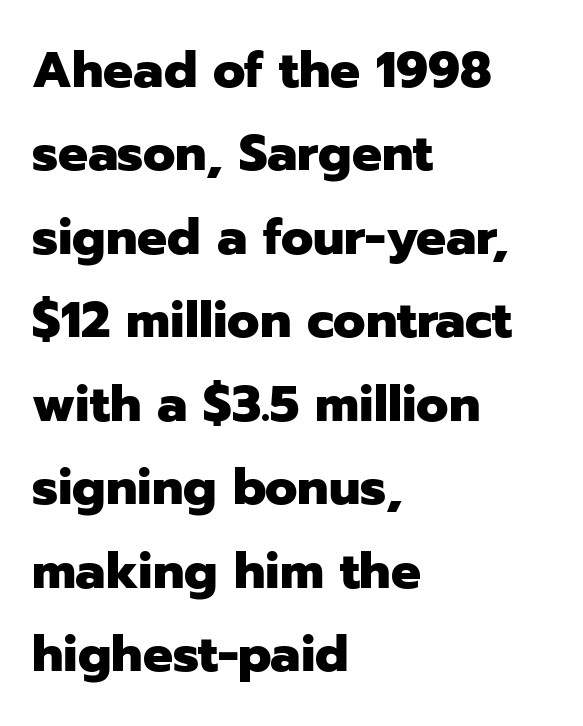
The image shows 50 px heavy sans-serif type, upright; set left-aligned, normal line spacing (1.67x), normal letter spacing, not underlined; low stroke contrast and a medium x-height.
